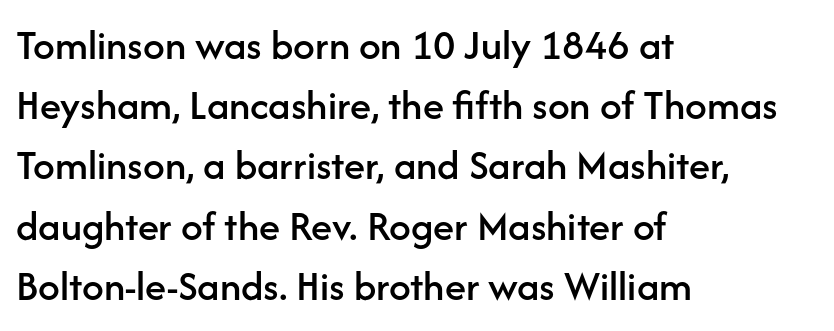
The image shows 43 px sans-serif type, upright; set left-aligned, normal line spacing (1.4x), normal letter spacing, not underlined; low stroke contrast and a medium x-height.
